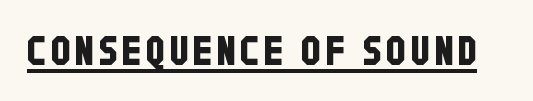
The image shows 40 px condensed sans-serif type; set underlined; low stroke contrast and a large x-height.
